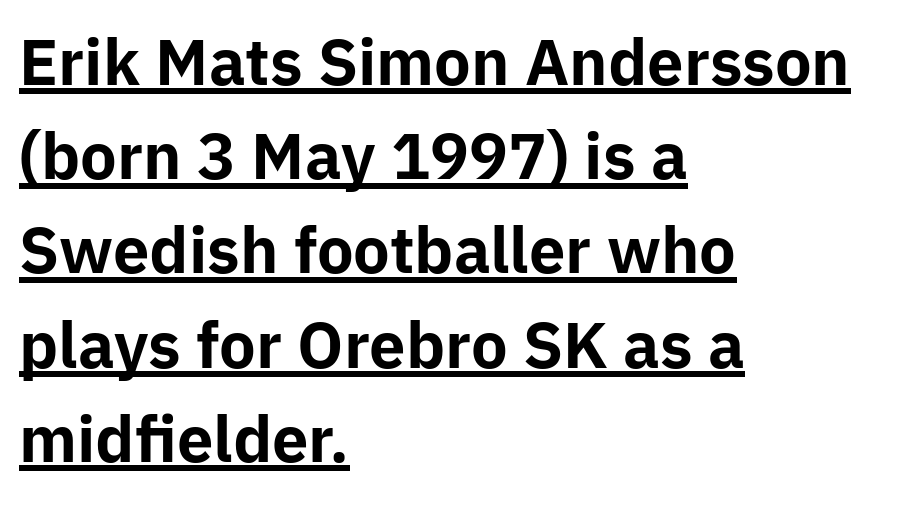
{"serif": "no", "italic": "no", "bold": "yes", "weight": "bold", "width": "normal", "stroke_contrast": "low", "x_height": "medium", "monospaced": "no", "underline": "yes", "align": "left", "line_spacing": "normal", "line_spacing_ratio": 1.52, "letter_spacing": "normal", "letter_spacing_em": 0.0, "glyph_px": 62}
